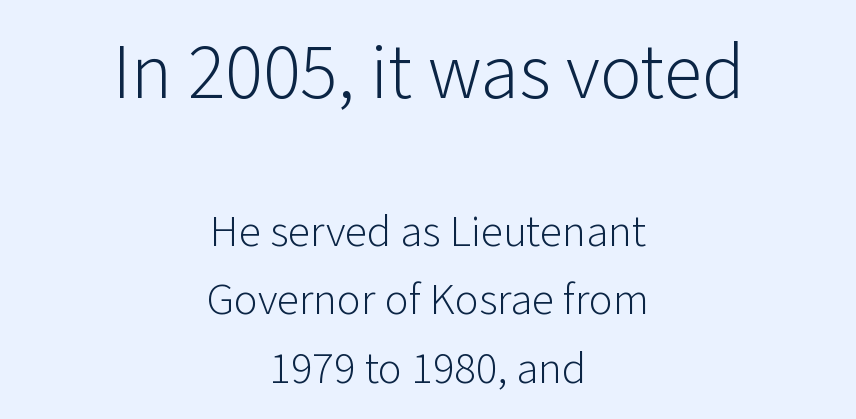
The image shows 78 px light sans-serif type, upright; set centered, normal line spacing (1.52x), normal letter spacing, not underlined; the first (top) block is 1.73x larger; low stroke contrast and a medium x-height.
